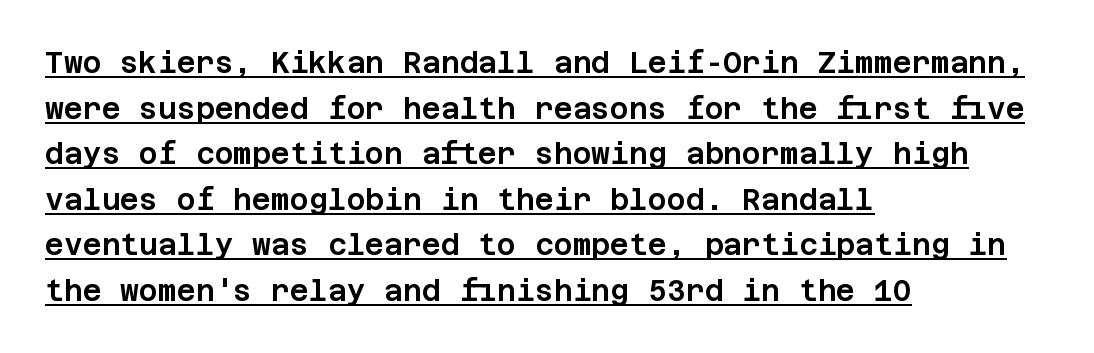
Q: Is the text italic (slanted)? A: No, it is upright.
Q: Is the typeface a serif or a sans-serif typeface? A: Sans-serif.
Q: Is the text underlined? A: Yes.
Q: How is the paragraph aligned? A: Left-aligned.
Q: Is the spacing between letters normal or unusually wide? A: Normal.
Q: Is the spacing between lines tight, normal or loose? A: Normal.
Q: Width (condensed, normal, or wide)? A: Normal.
Q: Stroke contrast? A: Low.
Q: x-height? A: Large.
